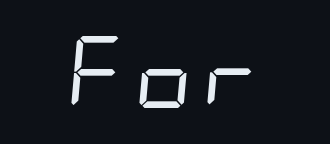
The image shows 72 px regular-weight, condensed sans-serif type; set normal letter spacing, not underlined; low stroke contrast and a large x-height.
